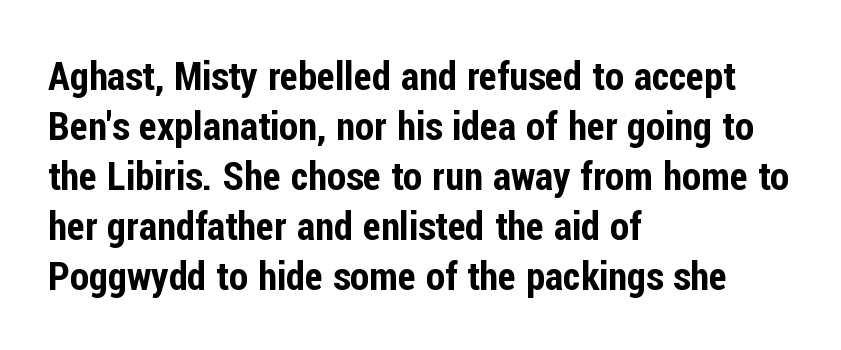
Q: Is the text italic (slanted)? A: No, it is upright.
Q: Is the typeface a serif or a sans-serif typeface? A: Sans-serif.
Q: Is the text underlined? A: No.
Q: How is the paragraph aligned? A: Left-aligned.
Q: Is the spacing between letters normal or unusually wide? A: Normal.
Q: Is the spacing between lines tight, normal or loose? A: Normal.
Q: Width (condensed, normal, or wide)? A: Condensed.
Q: Stroke contrast? A: Low.
Q: x-height? A: Medium.
Q: Monospaced? A: No.
